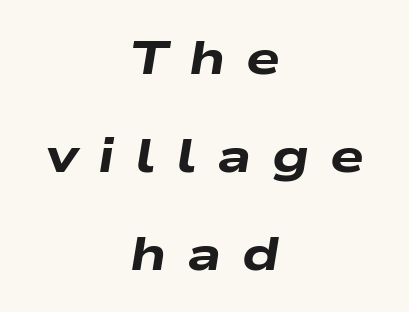
The image shows 48 px heavy, wide type, italic (leaning right); set centered, loose line spacing (2.04x), unusually wide letter spacing (+0.43 em), not underlined; low stroke contrast and a medium x-height.
